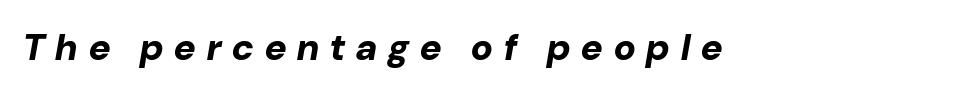
The image shows 37 px bold type, italic (leaning right); set unusually wide letter spacing (+0.3 em), not underlined; low stroke contrast and a medium x-height.
